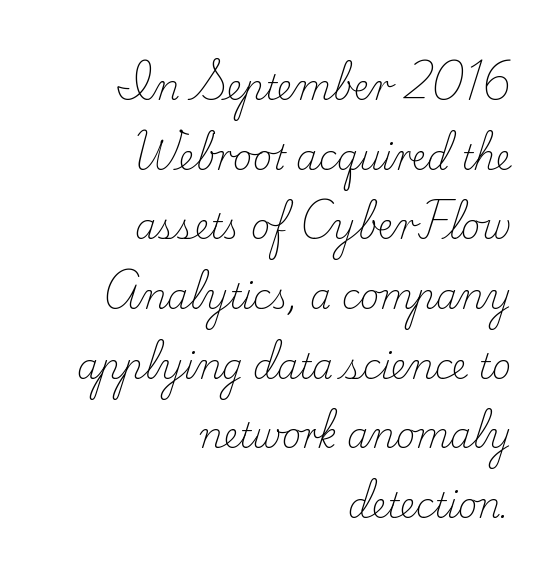
{"serif": "yes", "bold": "no", "weight": "light", "width": "normal", "stroke_contrast": "low", "x_height": "small", "monospaced": "no", "underline": "no", "align": "right", "line_spacing": "loose", "line_spacing_ratio": 2.05, "letter_spacing": "normal", "letter_spacing_em": 0.0, "glyph_px": 34}
